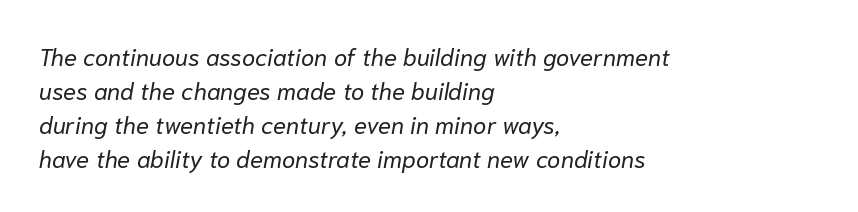
The image shows 24 px text type, italic (leaning right); set left-aligned, normal line spacing (1.41x), normal letter spacing, not underlined.
